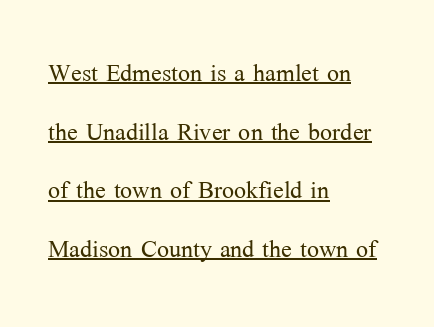
The image shows 32 px light serif type, upright; set left-aligned, line spacing 1.83x, normal letter spacing, underlined; medium stroke contrast and a medium x-height.
